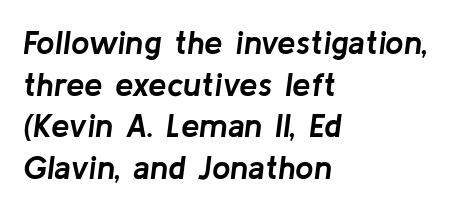
{"italic": "yes", "lean": "right", "slant_degrees": 8, "bold": "yes", "weight": "semibold", "width": "normal", "stroke_contrast": "low", "x_height": "medium", "monospaced": "no", "underline": "no", "align": "left", "line_spacing": "normal", "line_spacing_ratio": 1.26, "letter_spacing": "normal", "letter_spacing_em": 0.0, "glyph_px": 33}
